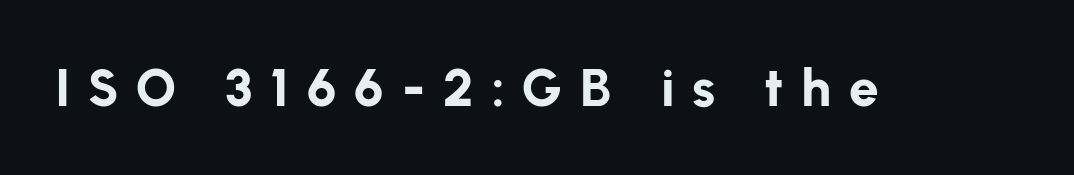
Q: Is the text bold? A: Yes.
Q: Is the text italic (slanted)? A: No, it is upright.
Q: Is the typeface a serif or a sans-serif typeface? A: Sans-serif.
Q: Is the text underlined? A: No.
Q: Is the spacing between letters normal or unusually wide? A: Unusually wide.
Q: Width (condensed, normal, or wide)? A: Normal.
Q: Stroke contrast? A: Low.
Q: x-height? A: Medium.
Q: Monospaced? A: No.
